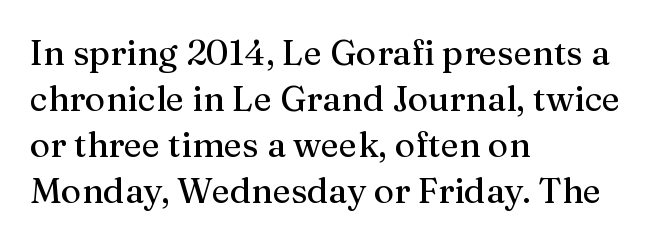
Every character sits straight up, as roman type does. The letters advance in unequal steps, a hallmark of proportional type. Letter spacing: default. This sample keeps an unexceptional amount of space between lines. In terms of letterform style, serifs are clearly present.
